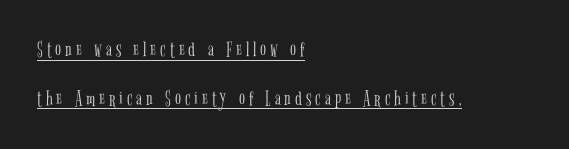
Q: Is the text bold? A: No.
Q: Is the text italic (slanted)? A: No, it is upright.
Q: Is the text underlined? A: Yes.
Q: How is the paragraph aligned? A: Left-aligned.
Q: Is the spacing between lines tight, normal or loose? A: Loose.
